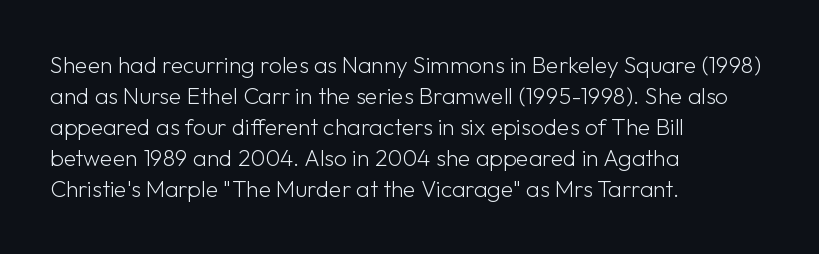
The image shows 23 px text type, upright; set left-aligned, normal line spacing (1.35x), normal letter spacing, not underlined.
